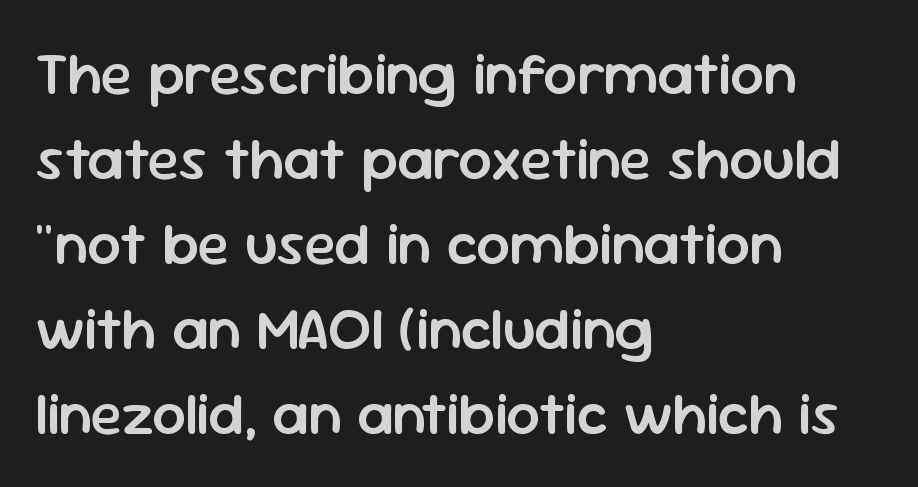
Is this a fixed-width face? No — the glyphs have proportional, varying widths. Evenly set lines give the paragraph a standard silhouette. Each letter's strokes conclude bluntly, with no projecting serifs. If you drew a line through each stem, it would be perfectly vertical. The space beneath each line is pristine and unruled. The type is set solid horizontally, with unmodified tracking.
